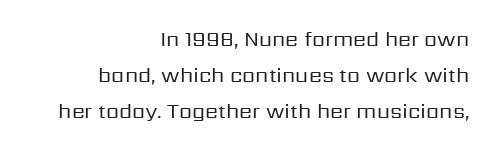
Ascenders rise straight up at ninety degrees. Descenders hang freely into open space. Every row of glyphs terminates at an identical x-position on the right. The face looks like a standard text weight, possibly lighter. The rendering keeps characters at their native spacing.
